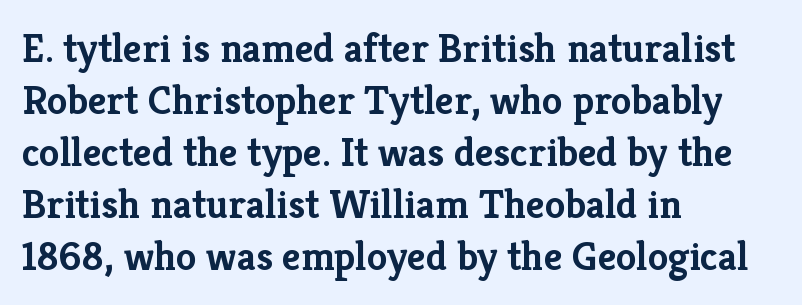
Q: Is the text bold? A: Yes.
Q: Is the text italic (slanted)? A: No, it is upright.
Q: Is the typeface a serif or a sans-serif typeface? A: Serif.
Q: Is the text underlined? A: No.
Q: How is the paragraph aligned? A: Left-aligned.
Q: Is the spacing between letters normal or unusually wide? A: Normal.
Q: Is the spacing between lines tight, normal or loose? A: Normal.
Q: Width (condensed, normal, or wide)? A: Normal.
Q: Stroke contrast? A: Low.
Q: x-height? A: Medium.
Q: Monospaced? A: No.
